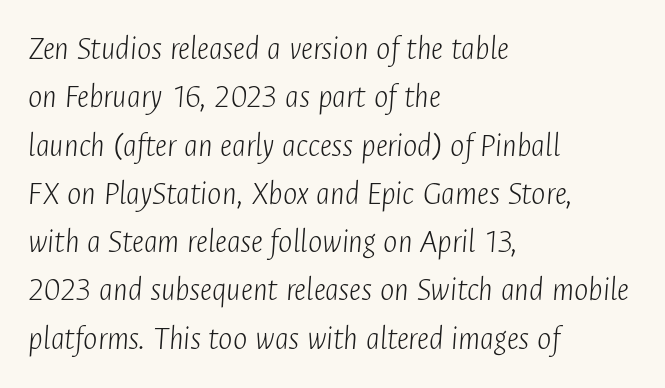
Q: Is the text bold? A: No.
Q: Is the text italic (slanted)? A: Yes, it leans right by about 4 degrees.
Q: Is the text underlined? A: No.
Q: How is the paragraph aligned? A: Left-aligned.
Q: Is the spacing between letters normal or unusually wide? A: Normal.
Q: Is the spacing between lines tight, normal or loose? A: Normal.
Q: Width (condensed, normal, or wide)? A: Condensed.
Q: Stroke contrast? A: Low.
Q: x-height? A: Medium.
Q: Monospaced? A: No.
